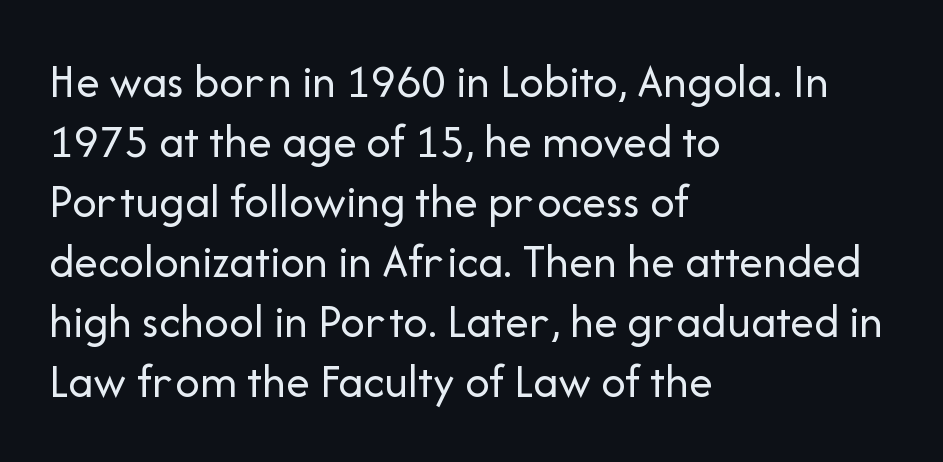
{"serif": "no", "italic": "no", "bold": "no", "weight": "regular", "width": "normal", "stroke_contrast": "low", "x_height": "medium", "monospaced": "no", "underline": "no", "align": "left", "line_spacing": "normal", "line_spacing_ratio": 1.25, "letter_spacing": "normal", "letter_spacing_em": 0.0, "glyph_px": 48}
